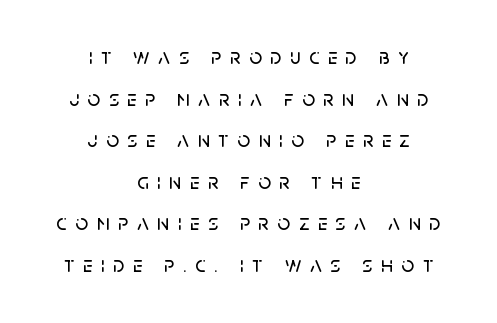
The image shows 22 px text type, upright; set centered, line spacing 1.89x, unusually wide letter spacing (+0.39 em), not underlined.
